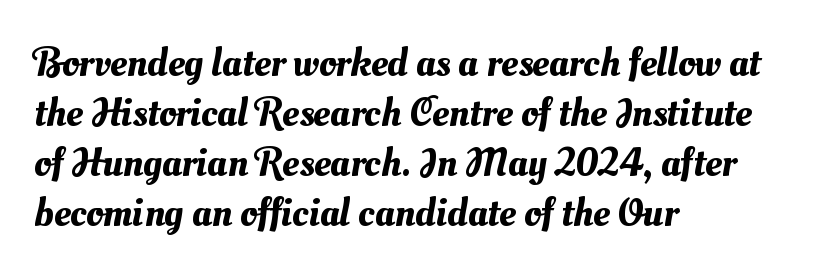
The image shows 41 px text type; set left-aligned, line spacing 1.22x, normal letter spacing, not underlined; medium stroke contrast and a small x-height.
